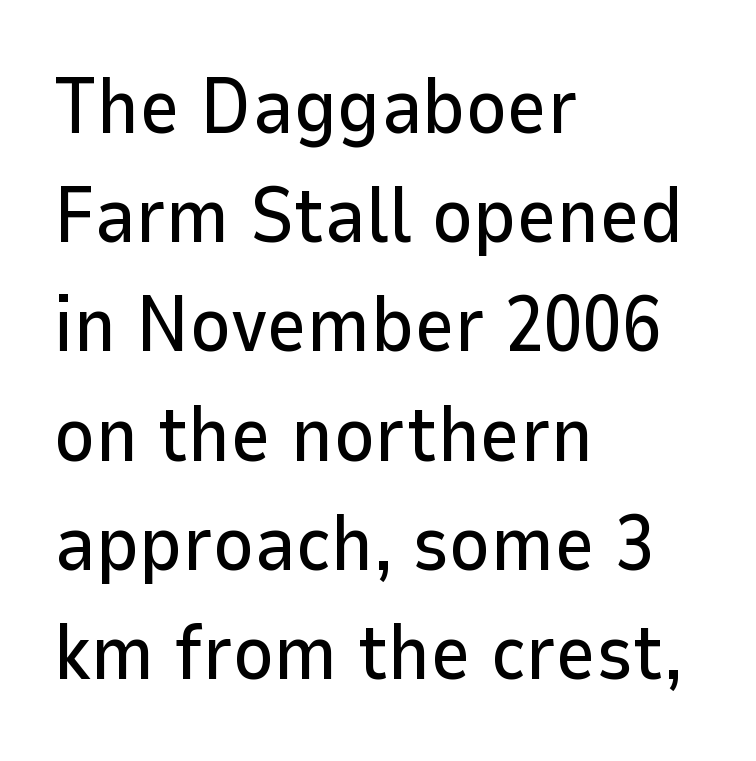
Q: Is the text italic (slanted)? A: No, it is upright.
Q: Is the typeface a serif or a sans-serif typeface? A: Sans-serif.
Q: Is the text underlined? A: No.
Q: How is the paragraph aligned? A: Left-aligned.
Q: Is the spacing between letters normal or unusually wide? A: Normal.
Q: Is the spacing between lines tight, normal or loose? A: Normal.
Q: Width (condensed, normal, or wide)? A: Normal.
Q: Stroke contrast? A: Low.
Q: x-height? A: Medium.
Q: Monospaced? A: No.
